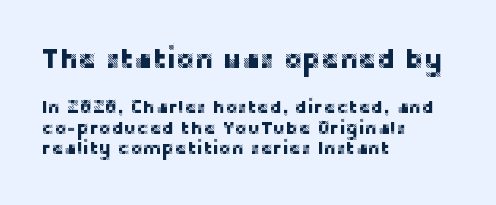
{"serif": "no", "italic": "no", "width": "normal", "stroke_contrast": "low", "x_height": "large", "monospaced": "no", "underline": "no", "align": "left", "line_spacing": "tight", "line_spacing_ratio": 1.09, "letter_spacing": "normal", "letter_spacing_em": 0.0, "larger_block": "first", "size_ratio": 1.47, "glyph_px": 28}
